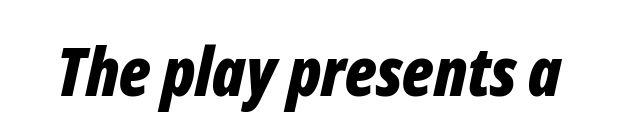
The image shows 68 px bold, condensed type, italic (leaning right); set normal letter spacing, not underlined; low stroke contrast and a medium x-height.
